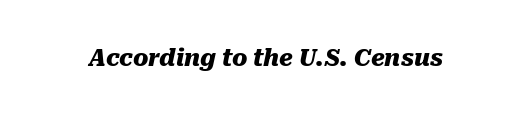
Q: Is the text bold? A: Yes.
Q: Is the text italic (slanted)? A: Yes, it leans right by about 10 degrees.
Q: Is the text underlined? A: No.
Q: Is the spacing between letters normal or unusually wide? A: Normal.
